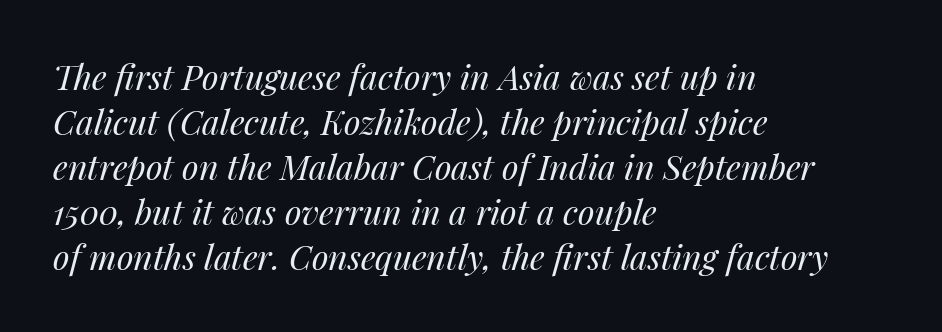
{"italic": "yes", "lean": "right", "slant_degrees": 14, "bold": "no", "weight": "regular", "width": "normal", "stroke_contrast": "medium", "x_height": "medium", "monospaced": "no", "underline": "no", "align": "left", "line_spacing": "normal", "line_spacing_ratio": 1.32, "letter_spacing": "normal", "letter_spacing_em": 0.0, "glyph_px": 34}
